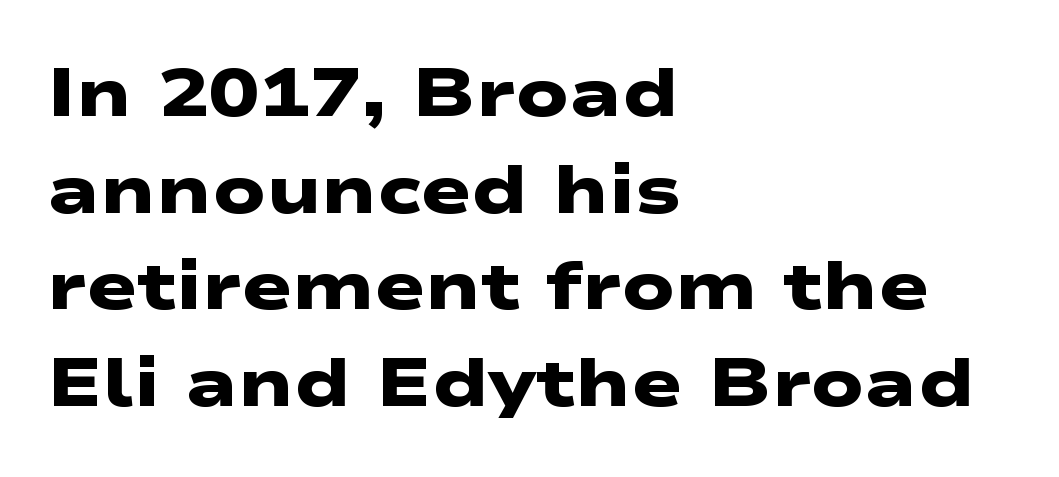
Descenders are the only things crossing below the line. Spacing verdict: proportional, widths tailored to each character. Each word holds together tightly as a unit, with standard inter-letter gaps. Its strokes are broad and dark, the hallmark of bold type. In terms of leading, this rendering sits right in the middle.
